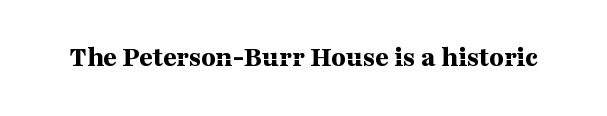
Ascenders rise straight up at ninety degrees. In terms of letterspacing, this is plain default setting. The font family rendered here belongs to the serif group. Its strokes are broad and dark, the hallmark of bold type. Underlining? Definitely not there. Think of a printed novel: that variable character pitch is what you see here.
